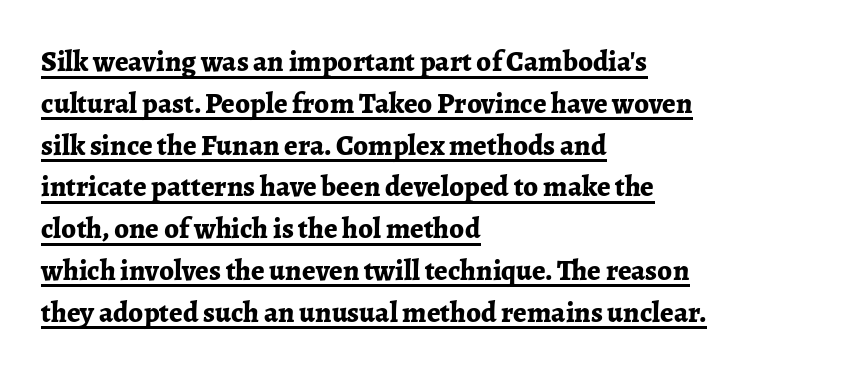
Q: Is the text bold? A: Yes.
Q: Is the text italic (slanted)? A: No, it is upright.
Q: Is the typeface a serif or a sans-serif typeface? A: Serif.
Q: Is the text underlined? A: Yes.
Q: How is the paragraph aligned? A: Left-aligned.
Q: Is the spacing between letters normal or unusually wide? A: Normal.
Q: Is the spacing between lines tight, normal or loose? A: Normal.
Q: Width (condensed, normal, or wide)? A: Normal.
Q: Stroke contrast? A: Low.
Q: x-height? A: Medium.
Q: Monospaced? A: No.
